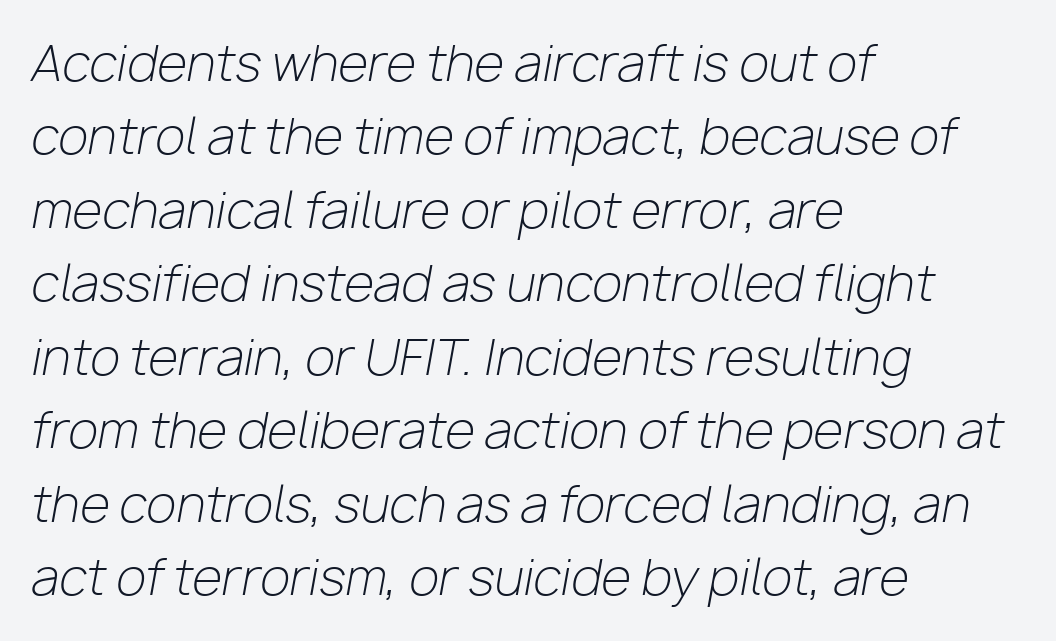
The image shows 49 px light type, italic (leaning right); set left-aligned, normal line spacing (1.5x), normal letter spacing, not underlined; low stroke contrast and a medium x-height.
